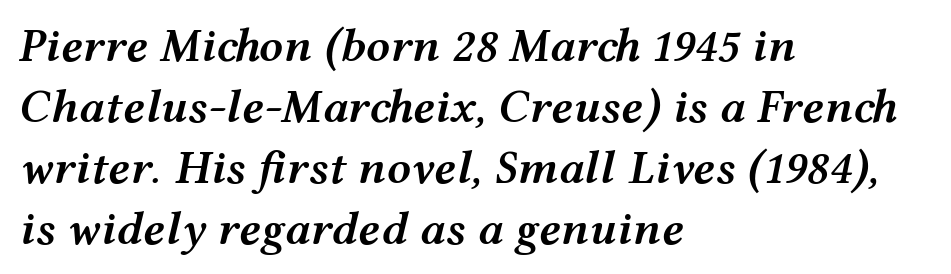
In terms of posture, this sample is oblique. Weight: semibold (demi). No word sits above an underline. Every row of glyphs begins at an identical x-position on the left. The line texture is even and compact thanks to regular tracking. Looks like regular typesetting: each glyph gets only the width it needs.
